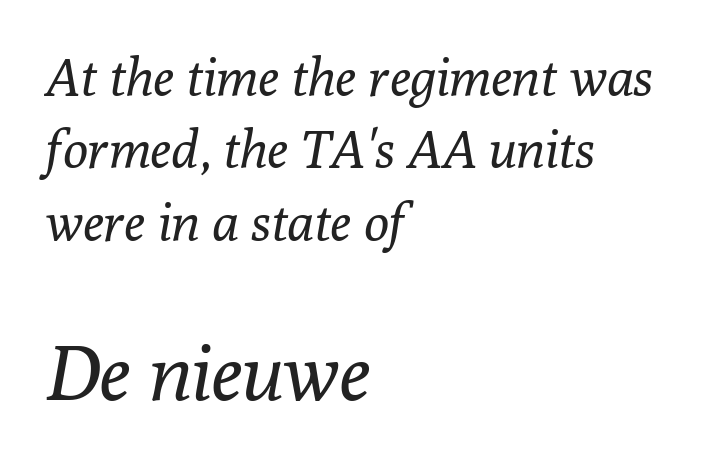
The image shows 78 px regular-weight serif type, italic (leaning right); set left-aligned, normal line spacing (1.39x), normal letter spacing, not underlined; the second (bottom) block is 1.5x larger; low stroke contrast and a medium x-height.
